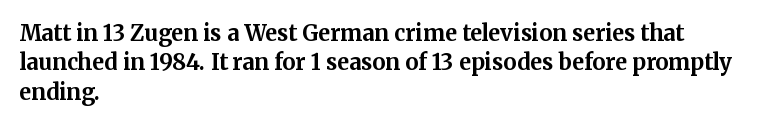
The image shows 22 px bold type, upright; set left-aligned, normal line spacing (1.34x), normal letter spacing, not underlined.
